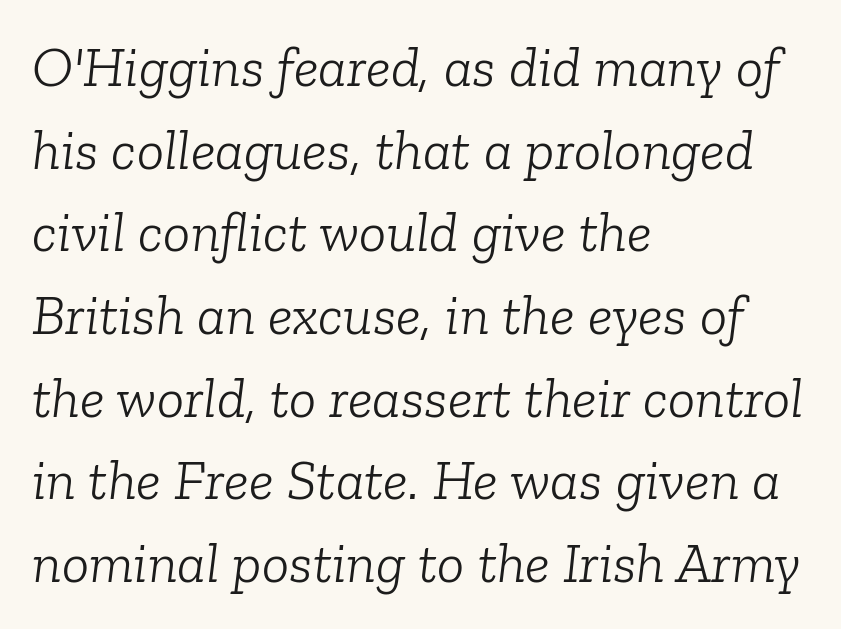
The image shows 57 px light serif type, italic (leaning right); set left-aligned, normal line spacing (1.45x), normal letter spacing, not underlined; low stroke contrast and a medium x-height.
